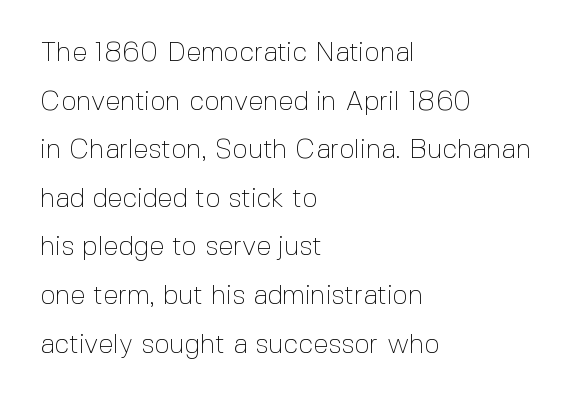
{"italic": "no", "bold": "no", "underline": "no", "align": "left", "line_spacing_ratio": 1.8, "letter_spacing": "normal", "letter_spacing_em": 0.0, "glyph_px": 27}
